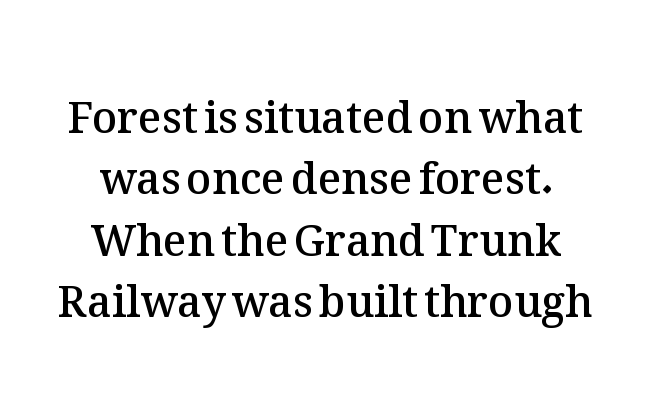
The image shows 43 px semibold type, upright; set normal line spacing (1.43x), normal letter spacing, not underlined; medium stroke contrast and a medium x-height.
